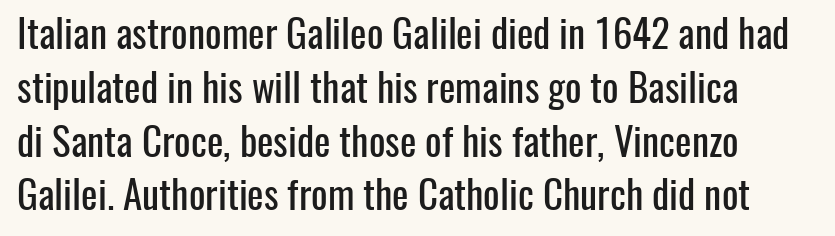
The image shows 39 px condensed sans-serif type, upright; set normal line spacing (1.38x), normal letter spacing, not underlined; low stroke contrast and a medium x-height.
